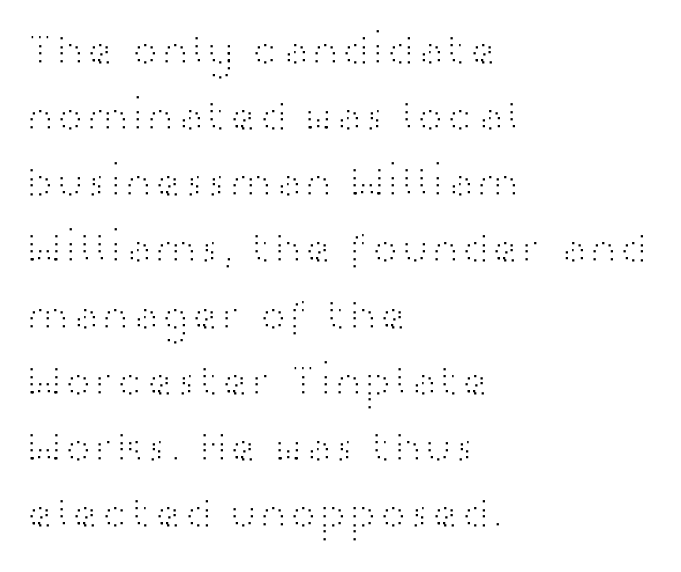
{"serif": "no", "italic": "no", "bold": "no", "weight": "light", "width": "wide", "stroke_contrast": "high", "x_height": "medium", "monospaced": "no", "underline": "no", "align": "left", "line_spacing": "normal", "line_spacing_ratio": 1.47, "letter_spacing": "normal", "letter_spacing_em": 0.0, "glyph_px": 45}
